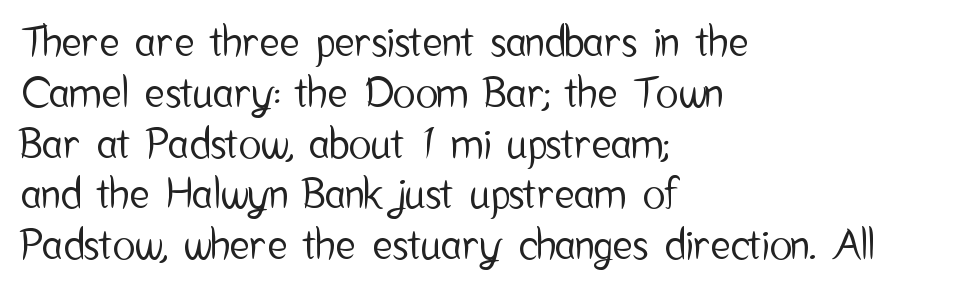
The image shows 42 px condensed sans-serif type, upright; set left-aligned, line spacing 1.21x, normal letter spacing, not underlined; low stroke contrast and a medium x-height.
